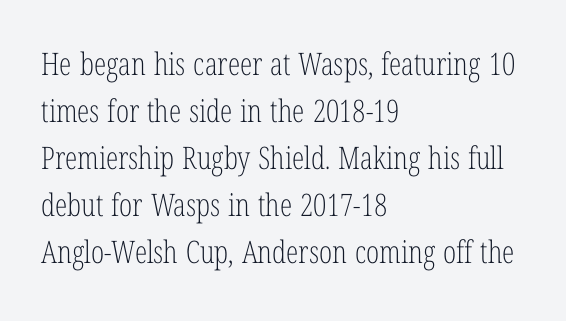
The image shows 31 px light, condensed serif type, upright; set left-aligned, normal line spacing (1.52x), normal letter spacing, not underlined; low stroke contrast and a medium x-height.
